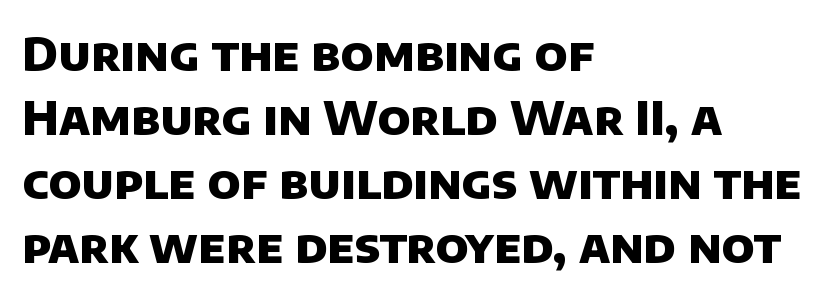
The string is rendered with underlining switched off. Regarding leading, the lines here are spaced in the standard way. Compared with an ordinary text face, these strokes are far heavier — a full bold. The lines are quadded left. Does extra space separate the letters? No, they use regular spacing. You could not count columns in this text — the font is proportionally spaced.
